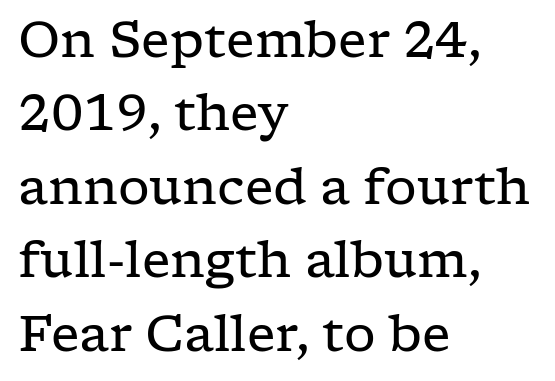
The image shows 50 px regular-weight, wide serif type, upright; set left-aligned, normal line spacing (1.47x), normal letter spacing, not underlined; low stroke contrast and a medium x-height.
